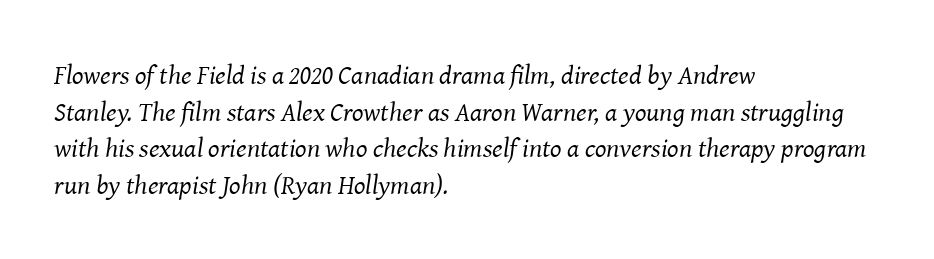
Q: Is the text bold? A: No.
Q: Is the text italic (slanted)? A: Yes, it leans right by about 8 degrees.
Q: Is the text underlined? A: No.
Q: How is the paragraph aligned? A: Left-aligned.
Q: Is the spacing between letters normal or unusually wide? A: Normal.
Q: Is the spacing between lines tight, normal or loose? A: Normal.
